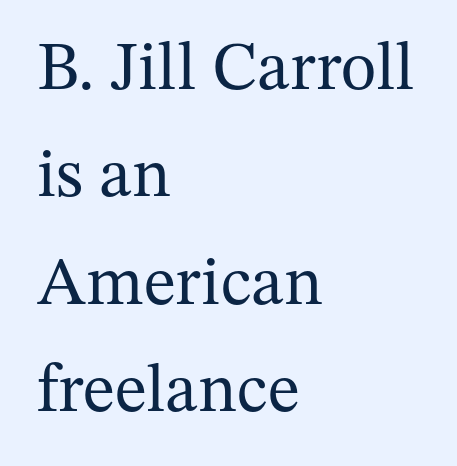
Are there feet on the stems? There are — it's a serif. A bare baseline throughout the passage. Italic: no, the glyphs are upright roman. Leftover space on each line is placed entirely after the last word. If you measured baseline to baseline, you'd find a middling distance.
